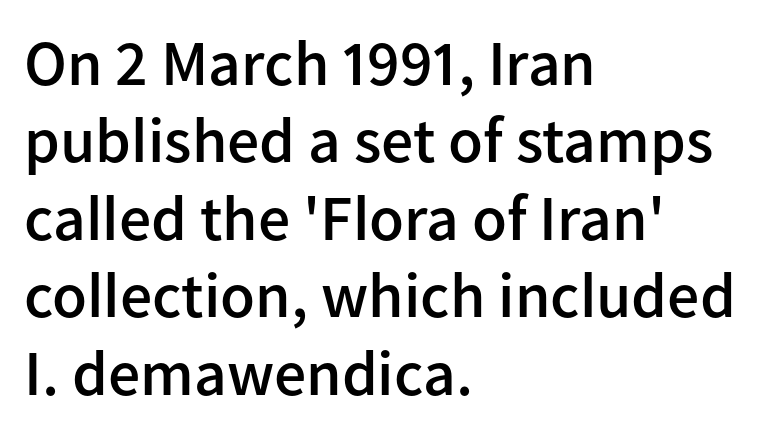
Q: Is the text bold? A: Semi-bold.
Q: Is the text italic (slanted)? A: No, it is upright.
Q: Is the typeface a serif or a sans-serif typeface? A: Sans-serif.
Q: Is the text underlined? A: No.
Q: How is the paragraph aligned? A: Left-aligned.
Q: Is the spacing between letters normal or unusually wide? A: Normal.
Q: Width (condensed, normal, or wide)? A: Normal.
Q: Stroke contrast? A: Low.
Q: x-height? A: Medium.
Q: Monospaced? A: No.
